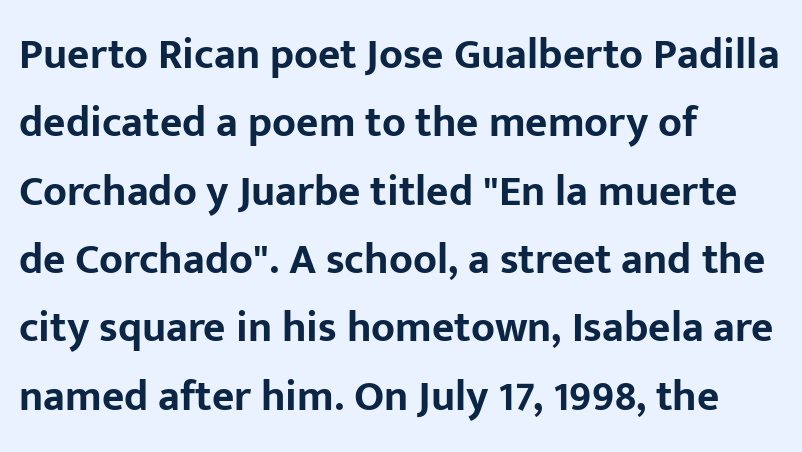
{"serif": "no", "italic": "no", "bold": "yes", "weight": "bold", "width": "normal", "stroke_contrast": "low", "x_height": "medium", "monospaced": "no", "underline": "no", "align": "left", "line_spacing": "normal", "line_spacing_ratio": 1.59, "letter_spacing": "normal", "letter_spacing_em": 0.0, "glyph_px": 43}
